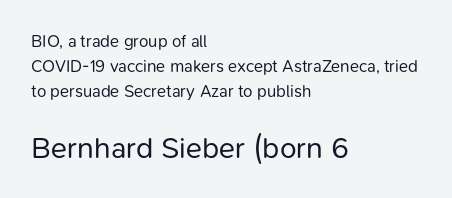
Q: Is the text bold? A: No.
Q: Is the text italic (slanted)? A: No, it is upright.
Q: Is the typeface a serif or a sans-serif typeface? A: Sans-serif.
Q: Is the text underlined? A: No.
Q: How is the paragraph aligned? A: Left-aligned.
Q: Is the spacing between letters normal or unusually wide? A: Normal.
Q: Is the spacing between lines tight, normal or loose? A: Normal.
Q: Which block of text is set in a larger size, the first (top) or the second (bottom)? A: The second (bottom) one.
Q: Width (condensed, normal, or wide)? A: Normal.
Q: Stroke contrast? A: Low.
Q: x-height? A: Medium.
Q: Monospaced? A: No.
